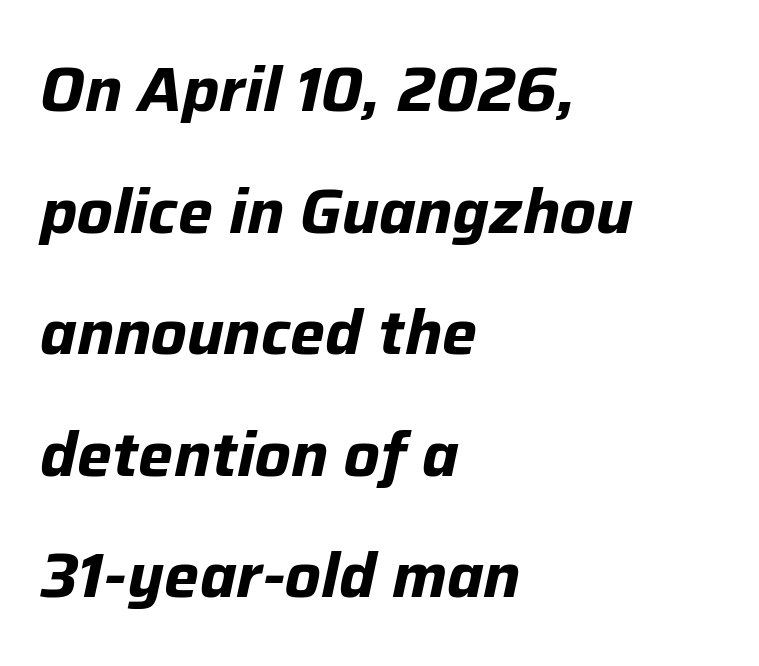
Q: Is the text bold? A: Yes.
Q: Is the text italic (slanted)? A: Yes, it leans right by about 12 degrees.
Q: Is the text underlined? A: No.
Q: How is the paragraph aligned? A: Left-aligned.
Q: Is the spacing between letters normal or unusually wide? A: Normal.
Q: Is the spacing between lines tight, normal or loose? A: Loose.
Q: Width (condensed, normal, or wide)? A: Normal.
Q: Stroke contrast? A: Low.
Q: x-height? A: Medium.
Q: Monospaced? A: No.
